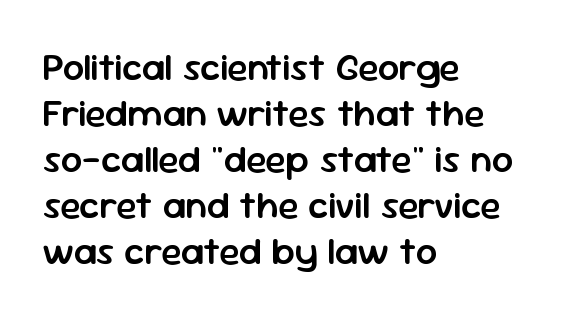
{"serif": "no", "italic": "no", "bold": "semi", "weight": "semibold", "width": "normal", "stroke_contrast": "low", "x_height": "medium", "monospaced": "no", "underline": "no", "align": "left", "line_spacing_ratio": 1.21, "letter_spacing": "normal", "letter_spacing_em": 0.0, "glyph_px": 38}
